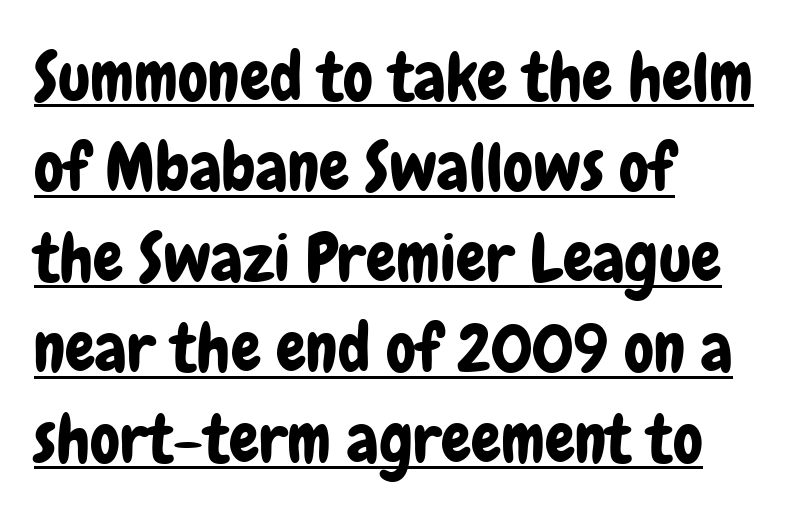
Students, observe the line beneath the letters — that is underlining. Vertical strokes here are truly vertical. Between one letter and the next there's only the usual sliver of space. Left-aligned paragraph, ragged on the right.
